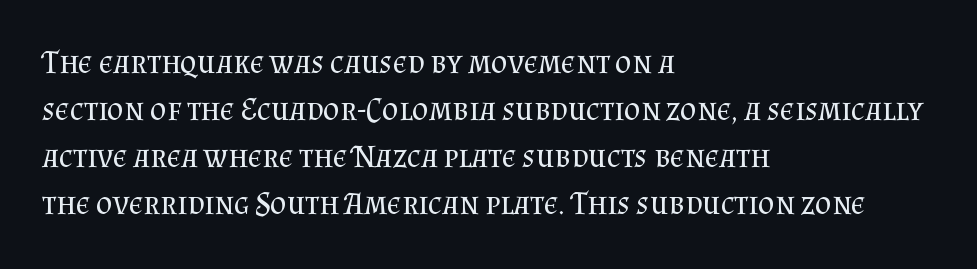
The image shows 32 px regular-weight serif type, upright; set left-aligned, normal line spacing (1.47x), normal letter spacing, not underlined; medium stroke contrast and a small x-height.
